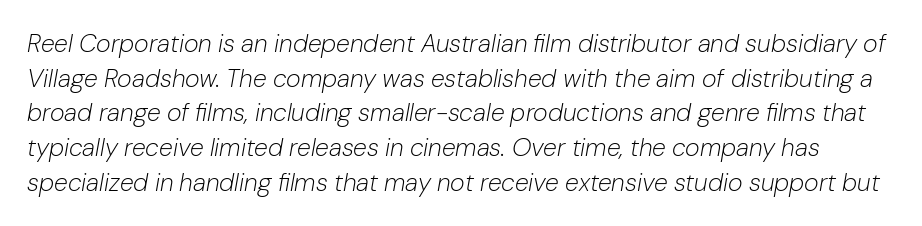
{"italic": "yes", "lean": "right", "slant_degrees": 10, "bold": "no", "underline": "no", "line_spacing": "normal", "line_spacing_ratio": 1.39, "letter_spacing": "normal", "letter_spacing_em": 0.0, "glyph_px": 25}
